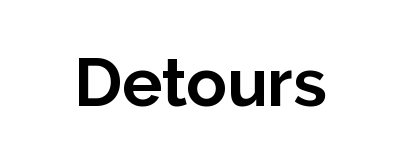
The image shows 67 px bold sans-serif type, upright; set normal letter spacing, not underlined; low stroke contrast and a medium x-height.
